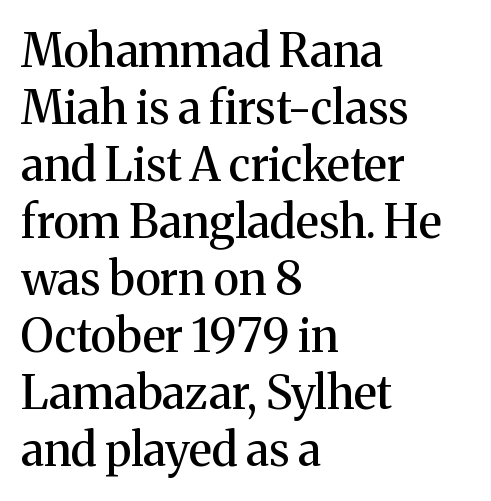
Note the varied advance widths — an 'i' is clearly narrower than an 'm'. What kind of face is this? One with serifs. Bare-footed words on every line. The letters sit at their default tracking, neither squeezed nor spread. Ordinary non-slanted type is in use.
